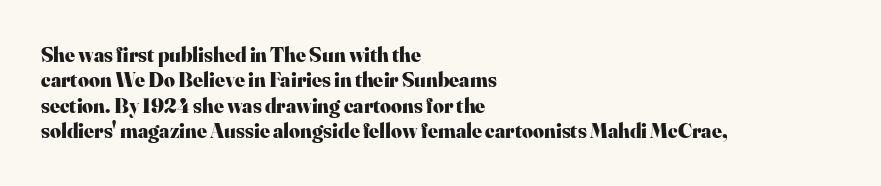
The image shows 21 px bold type, upright; set left-aligned, line spacing 1.21x, normal letter spacing, not underlined.
